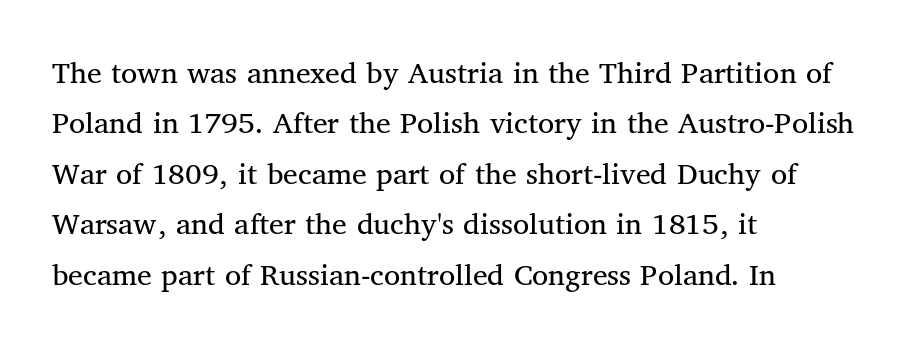
{"serif": "yes", "italic": "no", "bold": "no", "weight": "regular", "width": "normal", "stroke_contrast": "medium", "x_height": "medium", "monospaced": "no", "underline": "no", "align": "left", "line_spacing": "normal", "line_spacing_ratio": 1.53, "letter_spacing": "normal", "letter_spacing_em": 0.0, "glyph_px": 33}
